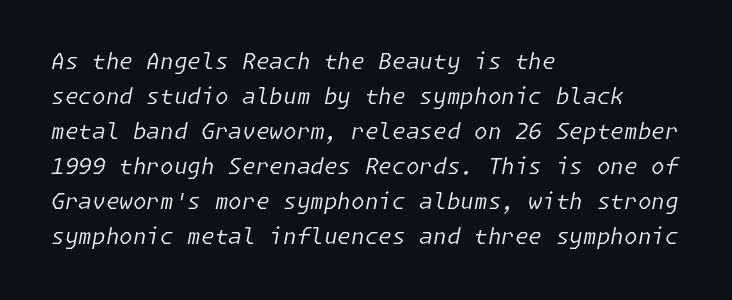
Q: Is the text bold? A: No.
Q: Is the text italic (slanted)? A: Yes, it leans right by about 11 degrees.
Q: Is the text underlined? A: No.
Q: How is the paragraph aligned? A: Left-aligned.
Q: Is the spacing between letters normal or unusually wide? A: Normal.
Q: Is the spacing between lines tight, normal or loose? A: Normal.
